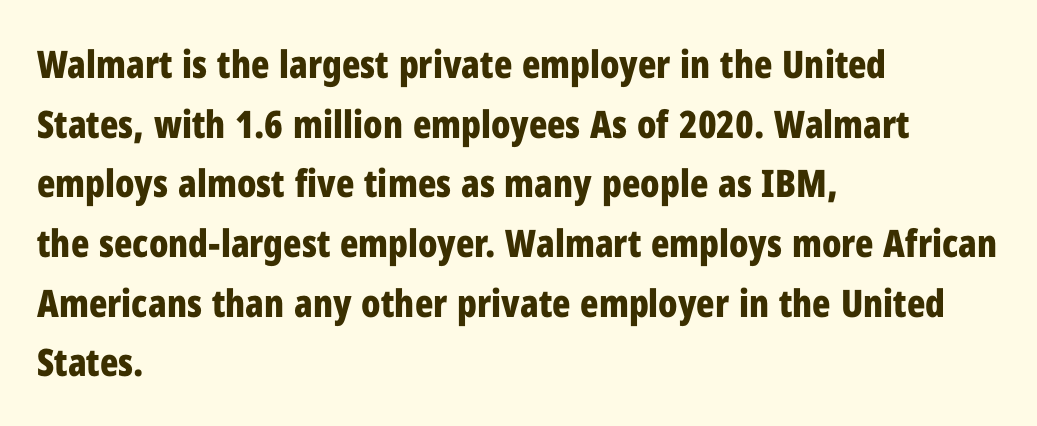
Q: Is the text bold? A: Yes.
Q: Is the text italic (slanted)? A: No, it is upright.
Q: Is the typeface a serif or a sans-serif typeface? A: Sans-serif.
Q: Is the text underlined? A: No.
Q: How is the paragraph aligned? A: Left-aligned.
Q: Is the spacing between letters normal or unusually wide? A: Normal.
Q: Is the spacing between lines tight, normal or loose? A: Normal.
Q: Width (condensed, normal, or wide)? A: Condensed.
Q: Stroke contrast? A: Low.
Q: x-height? A: Medium.
Q: Monospaced? A: No.
